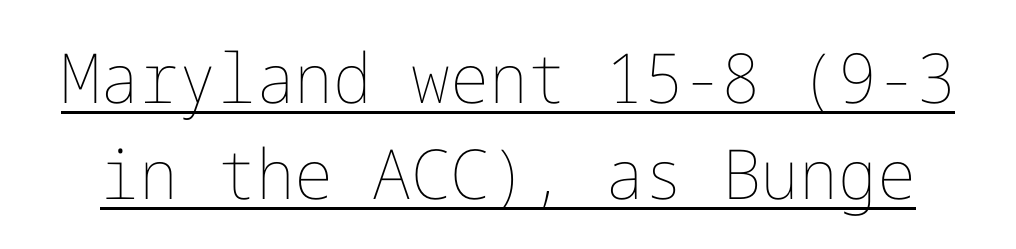
The image shows 69 px thin type, upright; set normal line spacing (1.39x), normal letter spacing, underlined; low stroke contrast and a medium x-height.
